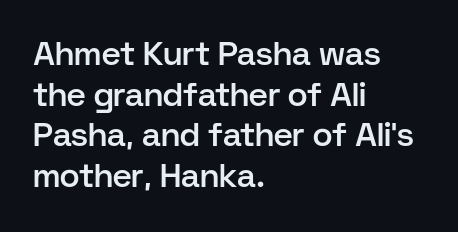
{"serif": "no", "italic": "no", "bold": "semi", "weight": "semibold", "width": "normal", "stroke_contrast": "low", "x_height": "medium", "monospaced": "no", "underline": "no", "align": "left", "line_spacing_ratio": 1.23, "letter_spacing": "normal", "letter_spacing_em": 0.0, "glyph_px": 33}
